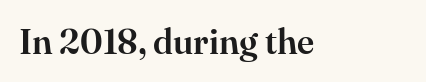
This sample has the flowing, uneven cadence of proportional lettering. Letterform terminals end in serifs throughout the passage. A typesetter would mark this as roman, not italic. The strip under each line holds only bare page. Tracking here is standard; glyphs follow each other at the usual distance.
